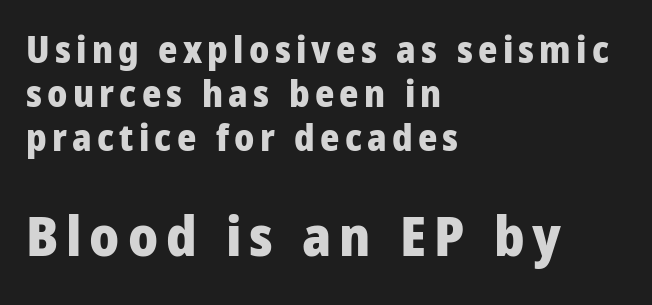
No word sits above an underline. These lines are rendered in a variable-pitch font. Font category for this specimen: sans-serif. You can tell it's not italic because the verticals are truly vertical.
